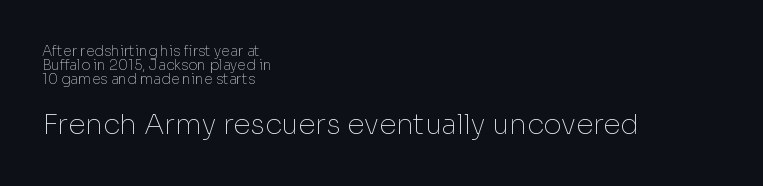
{"serif": "no", "italic": "no", "bold": "no", "weight": "thin", "width": "normal", "stroke_contrast": "low", "x_height": "medium", "monospaced": "no", "underline": "no", "align": "left", "line_spacing": "tight", "line_spacing_ratio": 1.0, "letter_spacing": "normal", "letter_spacing_em": 0.0, "larger_block": "second", "size_ratio": 2.0, "glyph_px": 28}
